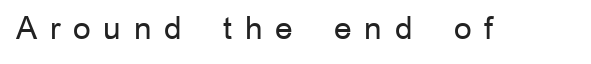
The area under the type is left untouched. Stroke terminals: plain, sans-serif. Do the letters lean? They stand straight. The horizontal fit of the characters is loose and conspicuously gappy. Think standard paragraph weight, or any step lighter than that. The passage shown is typed in a proportional face where columns would drift.
